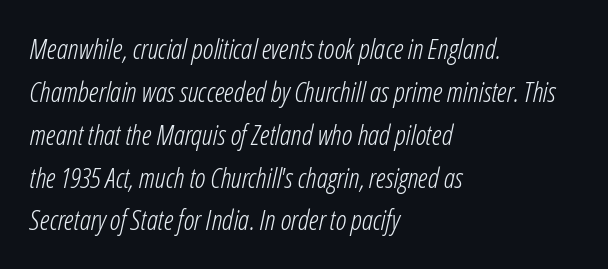
The image shows 28 px light, condensed type, italic (leaning right); set left-aligned, normal line spacing (1.53x), normal letter spacing, not underlined; low stroke contrast and a medium x-height.
